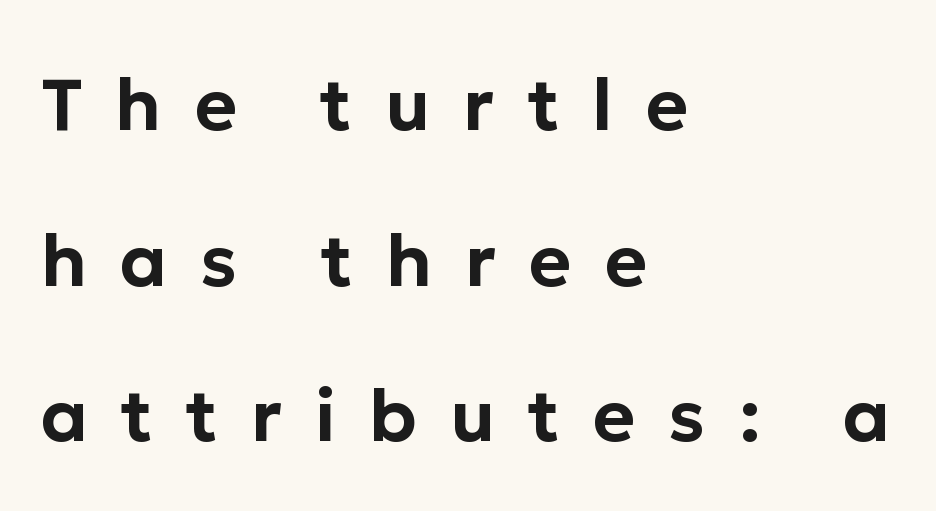
These lines stand farther apart than default settings would place them. Caption: multi-line text, flush left, ragged right. A bare baseline throughout the passage. The type sits square on the baseline with zero lean. What stands out about the letter spacing? Its width — letters are far apart.
